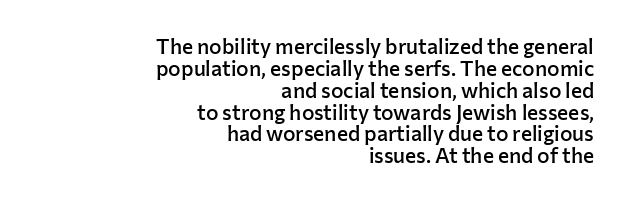
Firm but not heavy-handed strokes: this text is semibold. Is the letter spacing exaggerated? No — it looks like the ordinary default. Reading down the column, the eye jumps only a short way to each next line. The font's upright variant was chosen for this text.
